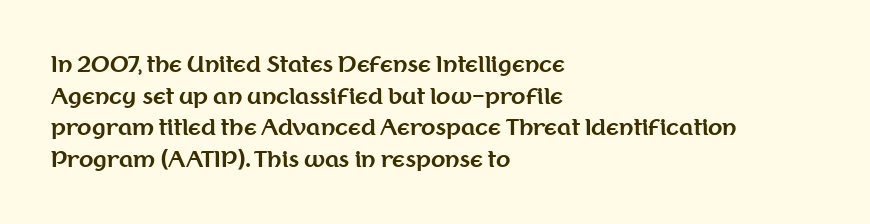
The image shows 21 px bold type, upright; set left-aligned, normal line spacing (1.51x), normal letter spacing, not underlined.
